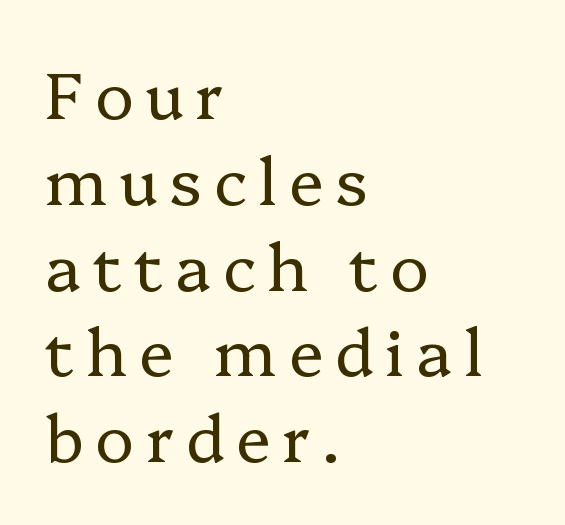
The image shows 65 px regular-weight serif type, upright; set left-aligned, normal line spacing (1.32x), not underlined; low stroke contrast and a medium x-height.
